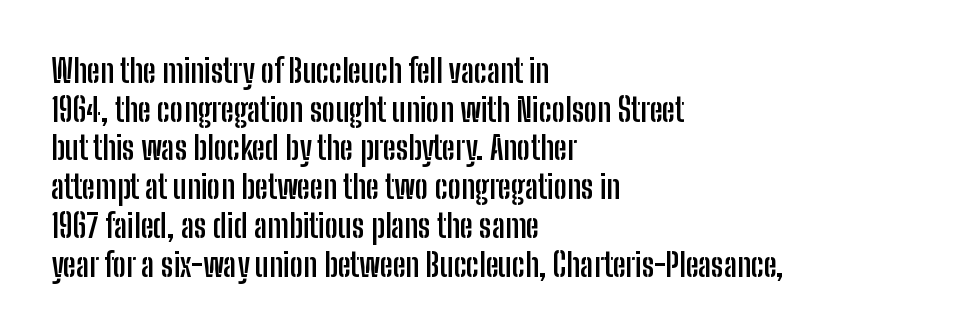
The image shows 32 px semibold, condensed sans-serif type, upright; set left-aligned, line spacing 1.21x, normal letter spacing, not underlined; low stroke contrast and a medium x-height.
